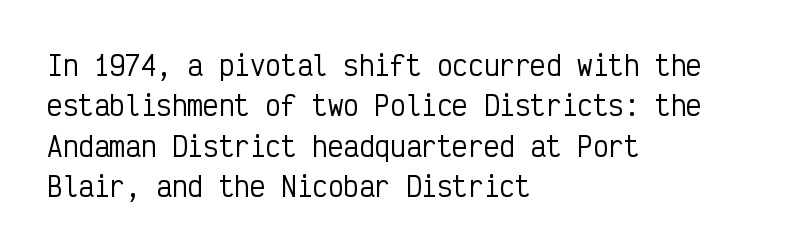
{"italic": "no", "underline": "no", "align": "left", "line_spacing": "normal", "line_spacing_ratio": 1.55, "letter_spacing": "normal", "letter_spacing_em": 0.0, "glyph_px": 26}
